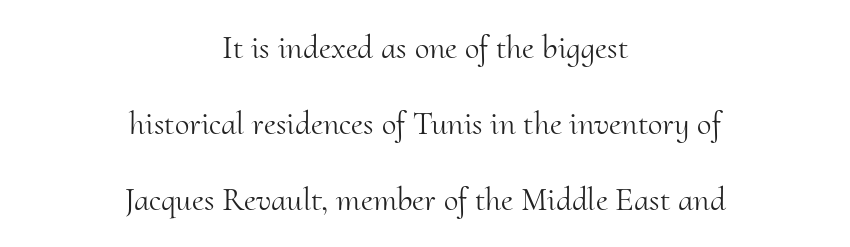
{"serif": "yes", "italic": "no", "bold": "no", "weight": "light", "width": "normal", "stroke_contrast": "medium", "x_height": "small", "monospaced": "no", "underline": "no", "align": "center", "line_spacing": "loose", "line_spacing_ratio": 2.3, "letter_spacing": "normal", "letter_spacing_em": 0.0, "glyph_px": 33}
